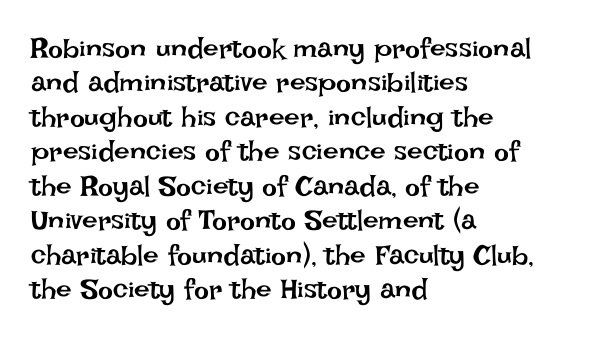
{"italic": "no", "bold": "no", "weight": "regular", "width": "normal", "stroke_contrast": "low", "x_height": "large", "monospaced": "no", "underline": "no", "align": "left", "line_spacing_ratio": 1.23, "letter_spacing": "normal", "letter_spacing_em": 0.0, "glyph_px": 28}
